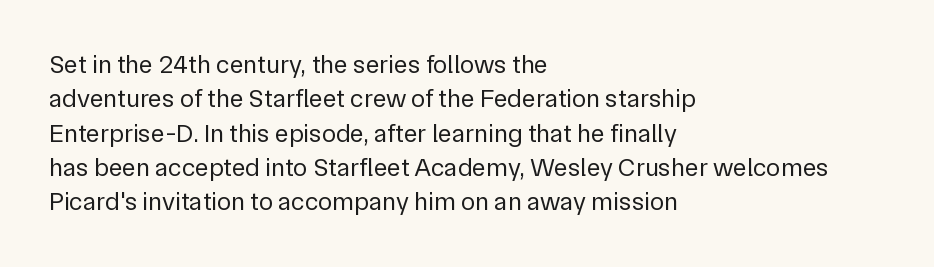
Q: Is the text bold? A: No.
Q: Is the text italic (slanted)? A: No, it is upright.
Q: Is the text underlined? A: No.
Q: How is the paragraph aligned? A: Left-aligned.
Q: Is the spacing between letters normal or unusually wide? A: Normal.
Q: Is the spacing between lines tight, normal or loose? A: Normal.
